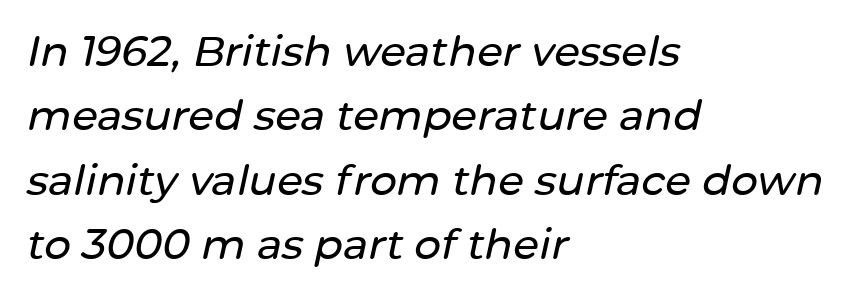
{"italic": "yes", "lean": "right", "slant_degrees": 12, "width": "normal", "stroke_contrast": "low", "x_height": "medium", "monospaced": "no", "underline": "no", "align": "left", "line_spacing": "normal", "line_spacing_ratio": 1.53, "letter_spacing": "normal", "letter_spacing_em": 0.0, "glyph_px": 42}
